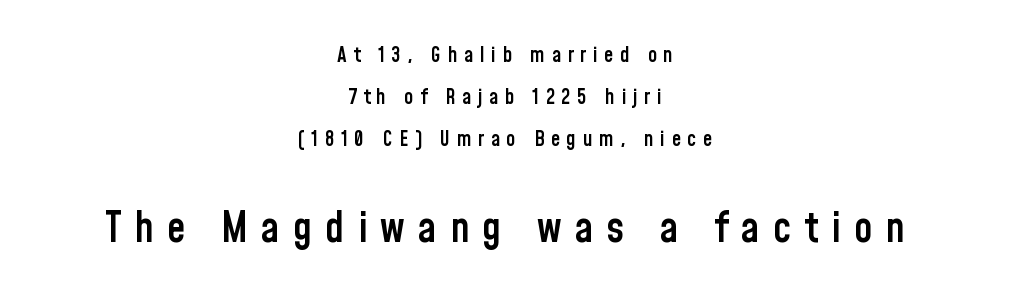
The image shows 42 px semibold, condensed sans-serif type, upright; set centered, loose line spacing (1.99x), unusually wide letter spacing (+0.31 em), not underlined; the second (bottom) block is 2.0x larger; low stroke contrast and a medium x-height.
